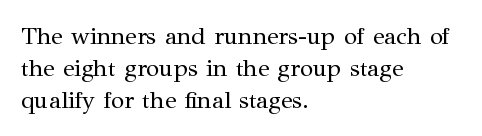
{"italic": "no", "bold": "no", "underline": "no", "align": "left", "line_spacing": "normal", "line_spacing_ratio": 1.33, "letter_spacing": "normal", "letter_spacing_em": 0.0, "glyph_px": 24}
